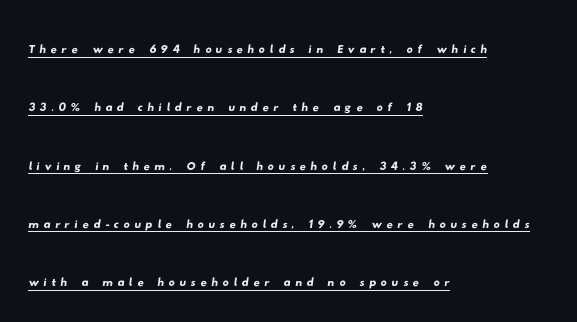
Q: Is the typeface a serif or a sans-serif typeface? A: Sans-serif.
Q: Is the text underlined? A: Yes.
Q: How is the paragraph aligned? A: Left-aligned.
Q: Width (condensed, normal, or wide)? A: Wide.
Q: Stroke contrast? A: Low.
Q: x-height? A: Small.
Q: Monospaced? A: No.
